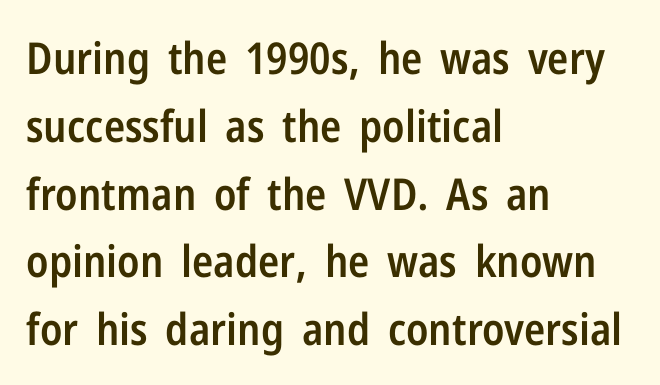
If you drew a ruler down the left edge, every line would touch it. Glance below the letters and you will spot only blank space. The text was rendered using a sans face with plain stroke endings. You could call the tracking neutral — neither tight nor loose. The passage shown stacks its lines at a standard gap. Is this a fixed-width face? No — the glyphs have proportional, varying widths.
